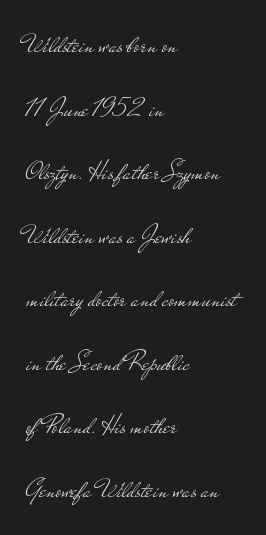
{"serif": "no", "bold": "no", "weight": "light", "width": "wide", "stroke_contrast": "low", "x_height": "small", "monospaced": "no", "underline": "no", "align": "left", "line_spacing": "loose", "line_spacing_ratio": 2.27, "letter_spacing": "normal", "letter_spacing_em": 0.0, "glyph_px": 28}
